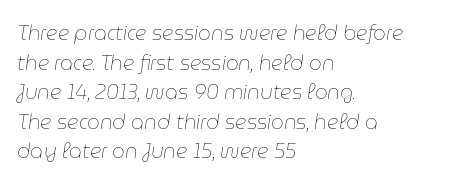
{"italic": "yes", "lean": "right", "slant_degrees": 9, "bold": "no", "underline": "no", "align": "left", "line_spacing": "normal", "line_spacing_ratio": 1.48, "letter_spacing": "normal", "letter_spacing_em": 0.0, "glyph_px": 20}
